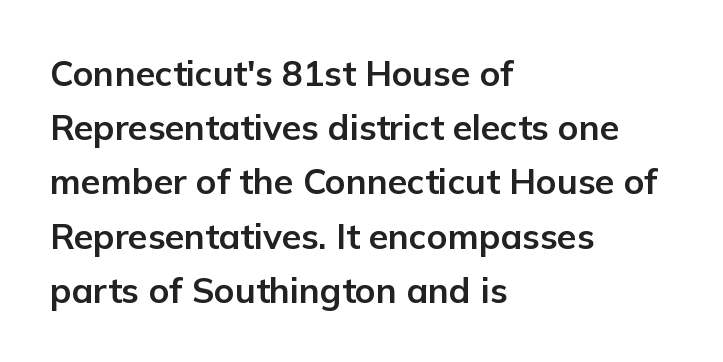
Q: Is the text bold? A: Yes.
Q: Is the text italic (slanted)? A: No, it is upright.
Q: Is the typeface a serif or a sans-serif typeface? A: Sans-serif.
Q: Is the text underlined? A: No.
Q: How is the paragraph aligned? A: Left-aligned.
Q: Is the spacing between letters normal or unusually wide? A: Normal.
Q: Is the spacing between lines tight, normal or loose? A: Normal.
Q: Width (condensed, normal, or wide)? A: Normal.
Q: Stroke contrast? A: Low.
Q: x-height? A: Medium.
Q: Monospaced? A: No.
